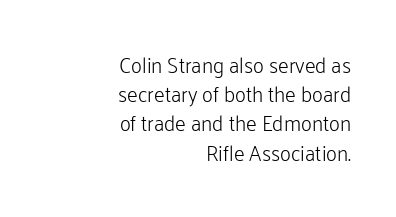
The weight would be labelled regular, book, light, or lighter still. The typography opts for an upright posture over an oblique one. The letterforms sit shoulder to shoulder at normal distance. The string is rendered with underlining switched off. The passage is arranged like a letterhead date or caption credit — flush right.
